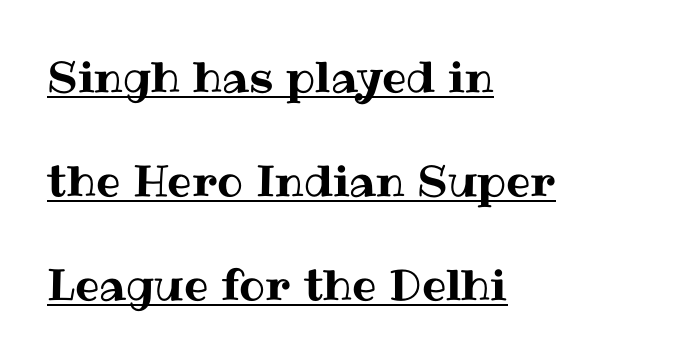
A rule runs beneath these lines of type. A typesetter would mark this as roman, not italic. Horizontal alignment here is leftward, the default for most running prose. This sample has the flowing, uneven cadence of proportional lettering. The letterforms sit shoulder to shoulder at normal distance. Whoever set this chose breathing room over compactness in the vertical rhythm.
